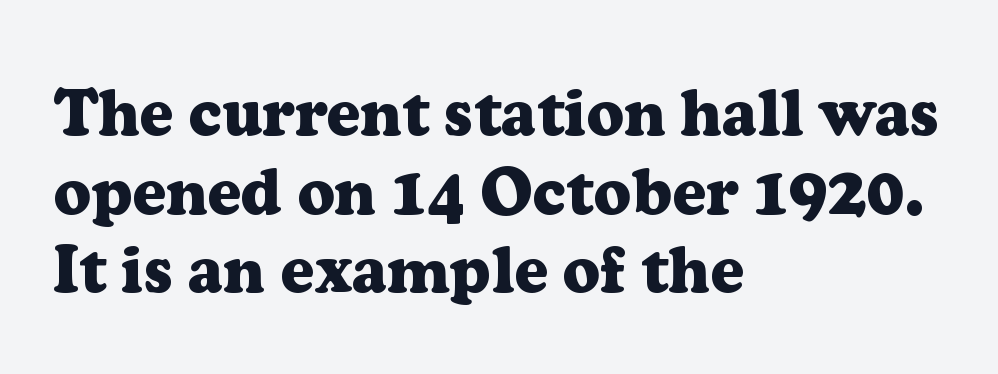
Q: Is the text bold? A: Yes.
Q: Is the text italic (slanted)? A: No, it is upright.
Q: Is the typeface a serif or a sans-serif typeface? A: Serif.
Q: Is the text underlined? A: No.
Q: How is the paragraph aligned? A: Left-aligned.
Q: Is the spacing between letters normal or unusually wide? A: Normal.
Q: Width (condensed, normal, or wide)? A: Normal.
Q: Stroke contrast? A: Low.
Q: x-height? A: Medium.
Q: Monospaced? A: No.
